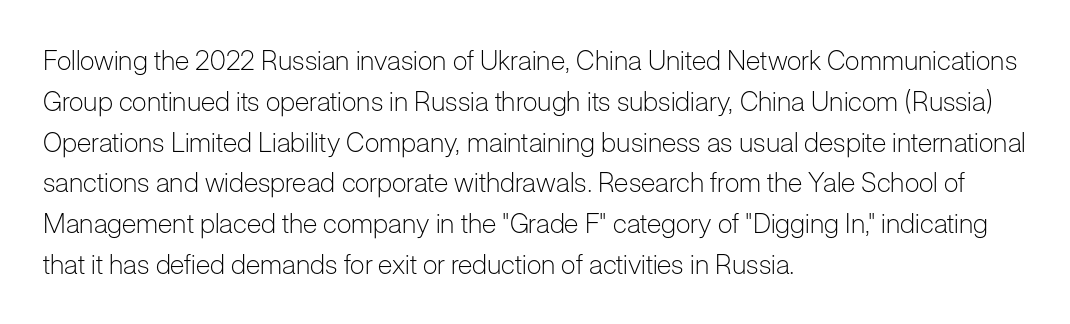
The passage shown stacks its lines at a standard gap. Plain, unruled lines of type. Summary of weight: not heavy and not bold. The rendering keeps characters at their native spacing. Notice how the stems are strictly vertical — no italics here.
